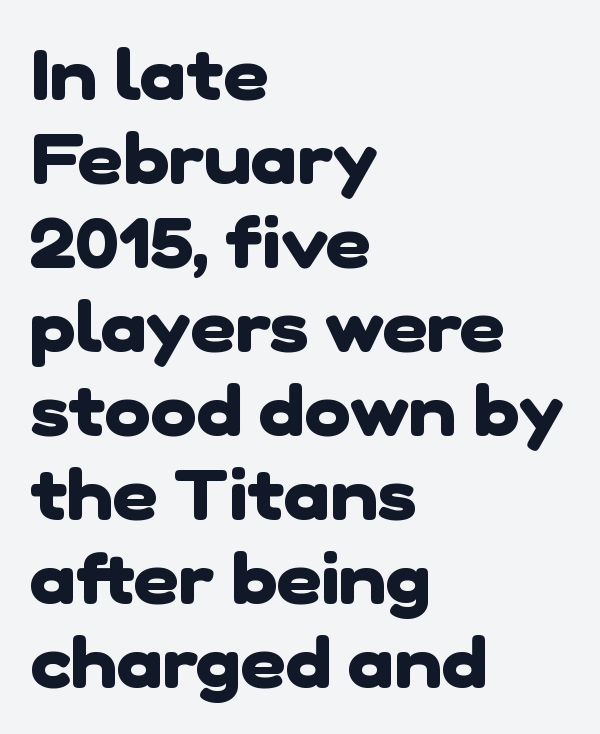
{"serif": "no", "bold": "yes", "weight": "heavy", "width": "normal", "stroke_contrast": "low", "x_height": "medium", "monospaced": "no", "underline": "no", "align": "left", "line_spacing_ratio": 1.2, "letter_spacing": "normal", "letter_spacing_em": 0.0, "glyph_px": 70}
